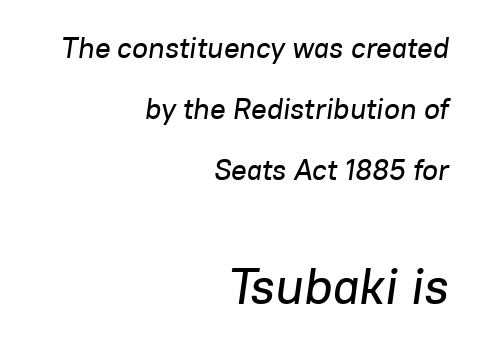
Q: Is the text italic (slanted)? A: Yes, it leans right by about 8 degrees.
Q: Is the text underlined? A: No.
Q: How is the paragraph aligned? A: Right-aligned.
Q: Is the spacing between letters normal or unusually wide? A: Normal.
Q: Is the spacing between lines tight, normal or loose? A: Loose.
Q: Which block of text is set in a larger size, the first (top) or the second (bottom)? A: The second (bottom) one.
Q: Width (condensed, normal, or wide)? A: Normal.
Q: Stroke contrast? A: Low.
Q: x-height? A: Medium.
Q: Monospaced? A: No.
